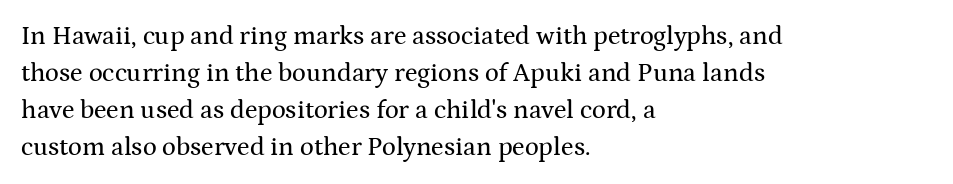
Inter-character spacing is left at the font's built-in metrics. Bare-footed words on every line. Every stem runs plumb, perpendicular to the baseline. Line spacing here is normal. Every row of glyphs begins at an identical x-position on the left.
